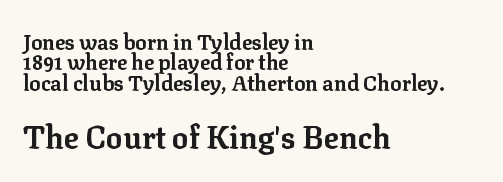
The letters stand straight up with perfectly vertical stems. The passage shown is typed in a proportional face where columns would drift. These words are printed bold, with thick strokes throughout. A serif font was chosen for this passage.
